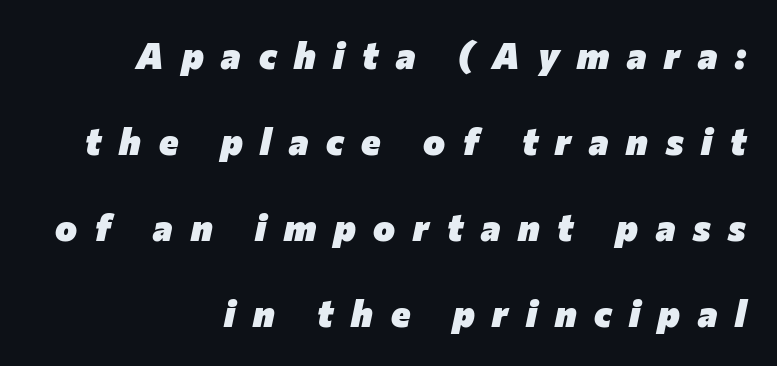
The image shows 37 px heavy type, italic (leaning right); set right-aligned, loose line spacing (2.32x), unusually wide letter spacing (+0.48 em), not underlined; low stroke contrast and a medium x-height.
